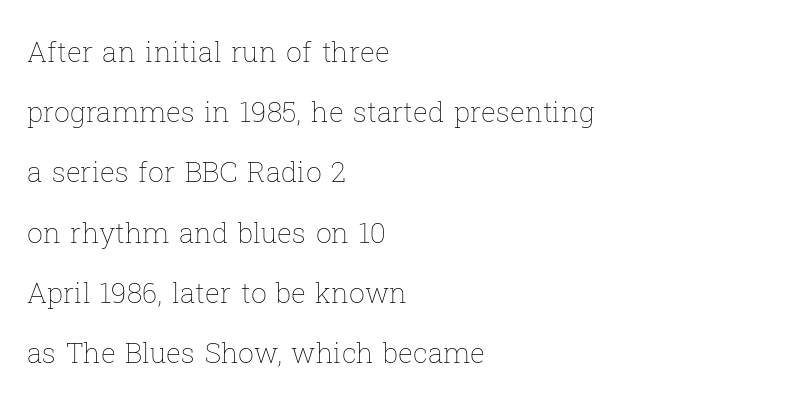
Q: Is the text bold? A: No.
Q: Is the text italic (slanted)? A: No, it is upright.
Q: Is the text underlined? A: No.
Q: How is the paragraph aligned? A: Left-aligned.
Q: Is the spacing between letters normal or unusually wide? A: Normal.
Q: Is the spacing between lines tight, normal or loose? A: Loose.
Q: Width (condensed, normal, or wide)? A: Normal.
Q: Stroke contrast? A: Low.
Q: x-height? A: Medium.
Q: Monospaced? A: No.
